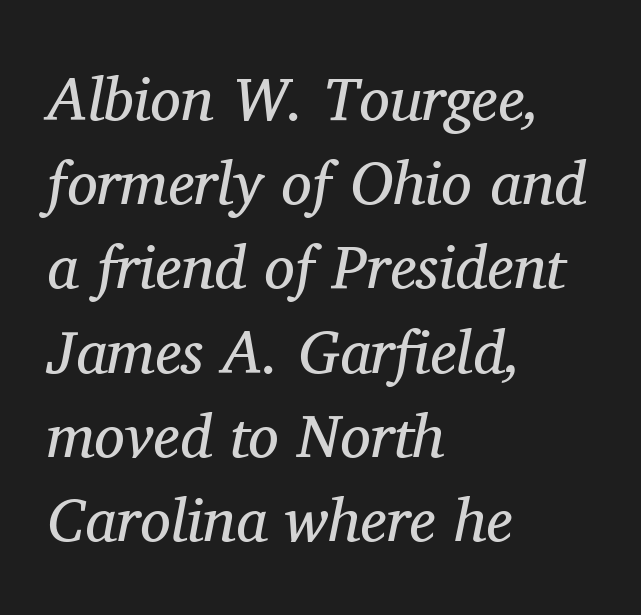
Characters follow at the spacing the type designer built in. The face looks like a standard text weight, possibly lighter. Spacing verdict: proportional, widths tailored to each character. I'd call this a serif setting — the letters wear small feet.
